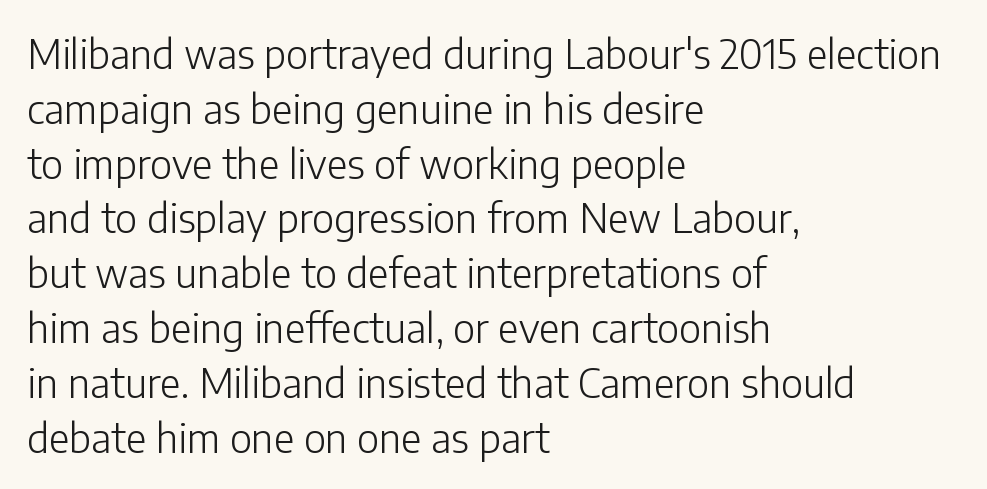
Q: Is the text bold? A: No.
Q: Is the text italic (slanted)? A: No, it is upright.
Q: Is the typeface a serif or a sans-serif typeface? A: Sans-serif.
Q: Is the text underlined? A: No.
Q: How is the paragraph aligned? A: Left-aligned.
Q: Is the spacing between letters normal or unusually wide? A: Normal.
Q: Is the spacing between lines tight, normal or loose? A: Normal.
Q: Width (condensed, normal, or wide)? A: Normal.
Q: Stroke contrast? A: Low.
Q: x-height? A: Medium.
Q: Monospaced? A: No.
